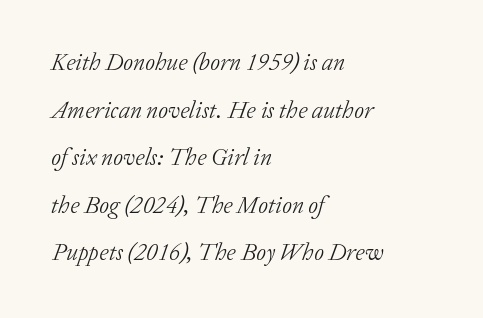
Q: Is the text bold? A: No.
Q: Is the text italic (slanted)? A: Yes, it leans right by about 20 degrees.
Q: Is the text underlined? A: No.
Q: How is the paragraph aligned? A: Left-aligned.
Q: Is the spacing between letters normal or unusually wide? A: Normal.
Q: Is the spacing between lines tight, normal or loose? A: Loose.
